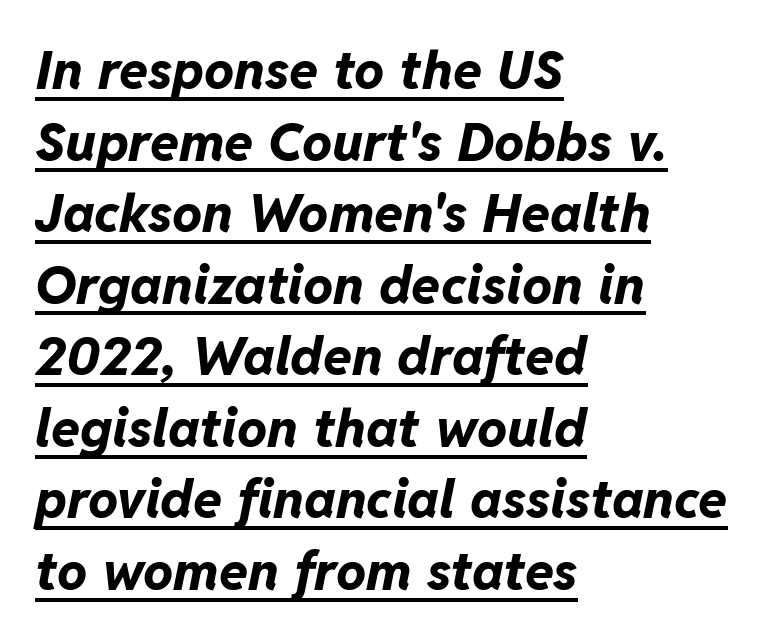
The image shows 53 px bold type, italic (leaning right); set left-aligned, normal line spacing (1.35x), normal letter spacing, underlined; low stroke contrast and a medium x-height.
